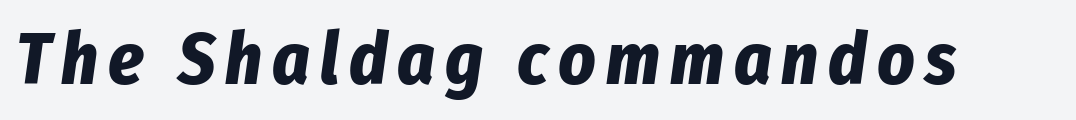
The image shows 72 px bold, condensed type, italic (leaning right); set not underlined; low stroke contrast and a medium x-height.
